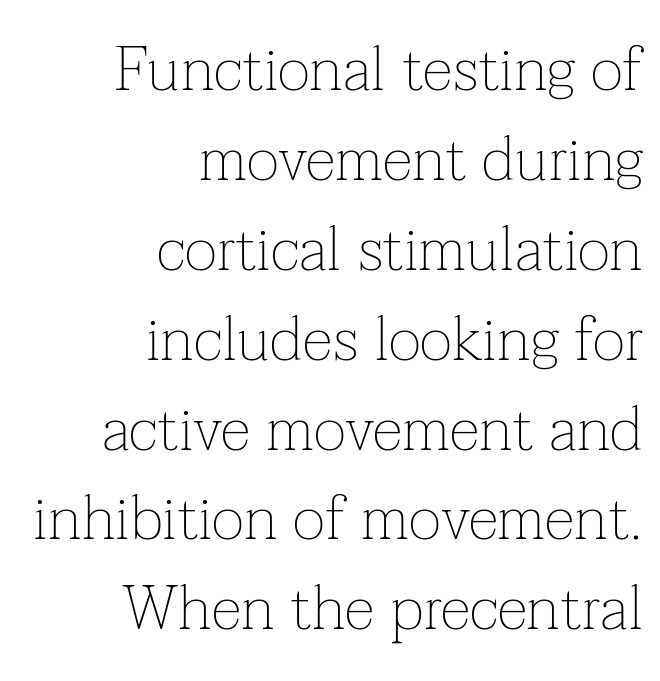
Q: Is the text bold? A: No.
Q: Is the text italic (slanted)? A: No, it is upright.
Q: Is the typeface a serif or a sans-serif typeface? A: Serif.
Q: Is the text underlined? A: No.
Q: How is the paragraph aligned? A: Right-aligned.
Q: Is the spacing between letters normal or unusually wide? A: Normal.
Q: Is the spacing between lines tight, normal or loose? A: Normal.
Q: Width (condensed, normal, or wide)? A: Normal.
Q: Stroke contrast? A: Low.
Q: x-height? A: Medium.
Q: Monospaced? A: No.
